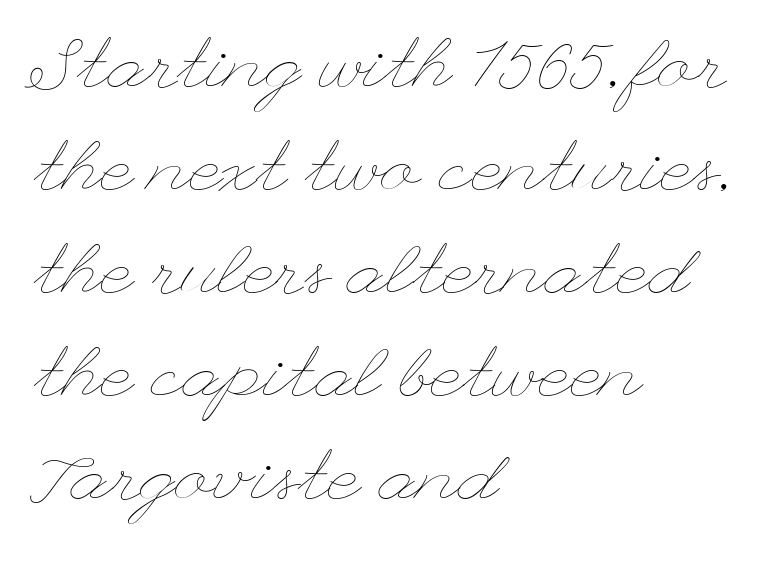
Q: Is the text bold? A: No.
Q: Is the text italic (slanted)? A: Yes.
Q: Is the text underlined? A: No.
Q: How is the paragraph aligned? A: Left-aligned.
Q: Is the spacing between letters normal or unusually wide? A: Normal.
Q: Is the spacing between lines tight, normal or loose? A: Normal.
Q: Width (condensed, normal, or wide)? A: Wide.
Q: Stroke contrast? A: Low.
Q: x-height? A: Small.
